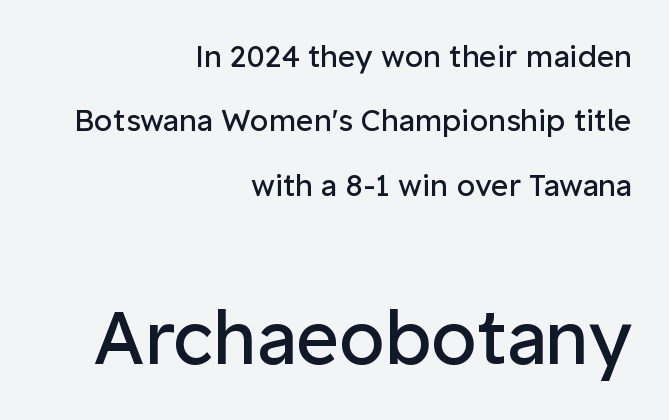
The image shows 74 px regular-weight sans-serif type, upright; set right-aligned, loose line spacing (2.15x), normal letter spacing, not underlined; the second (bottom) block is 2.47x larger; low stroke contrast and a medium x-height.
